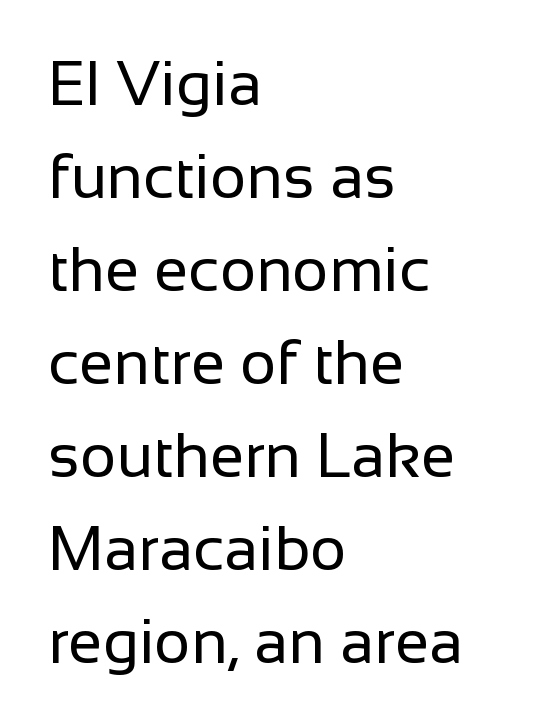
The rendering uses natural spacing where letterforms have individual widths. No feet cap the strokes, marking this as sans-serif type. No extra tracking has been applied to these lines. Line spacing here is normal. If you drew a ruler down the left edge, every line would touch it. Descenders hang freely into open space.
